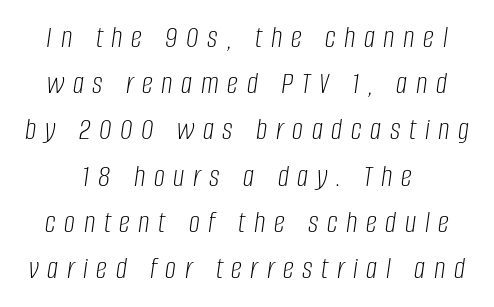
Rule under the text: the space is simply empty. The vertical gap from one line to the next is medium. The letters are spread apart with noticeably loose tracking. Line starts and ends both wander, symmetrically.
